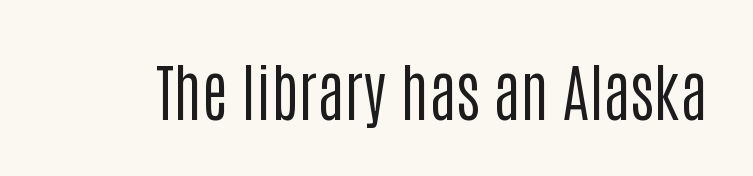
Every character sits straight up, as roman type does. Varying glyph widths throughout — classic text-font behaviour. No extra ink here — the face is not bold. Compared with typical body copy, the letter spacing here is the same. The baseline area is clear.
